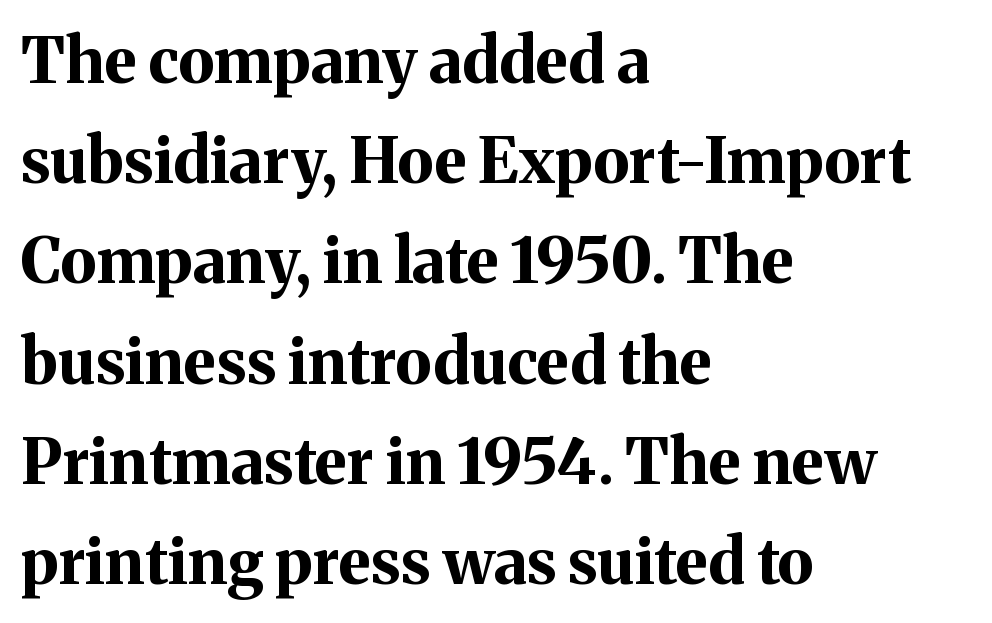
{"serif": "yes", "italic": "no", "bold": "yes", "weight": "bold", "width": "normal", "stroke_contrast": "medium", "x_height": "medium", "monospaced": "no", "underline": "no", "align": "left", "line_spacing": "normal", "line_spacing_ratio": 1.59, "letter_spacing": "normal", "letter_spacing_em": 0.0, "glyph_px": 63}
